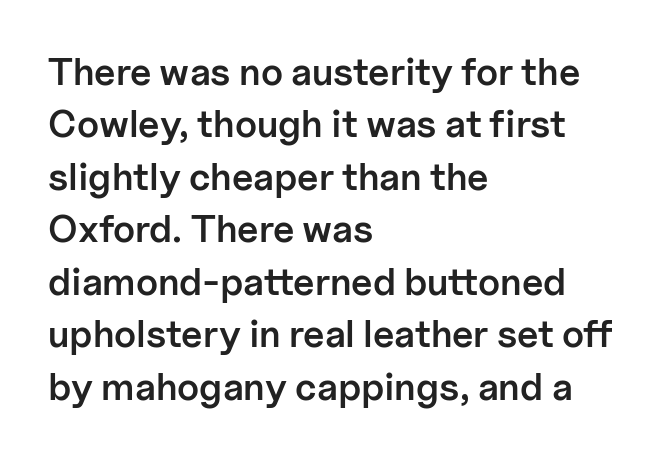
Alignment: flush left. Regarding leading, the lines here are spaced in the standard way. Spacing verdict: proportional, widths tailored to each character. Has an underline been added? It has not. A sans-serif font was chosen for this passage. Posture: straight, roman, zero tilt.
